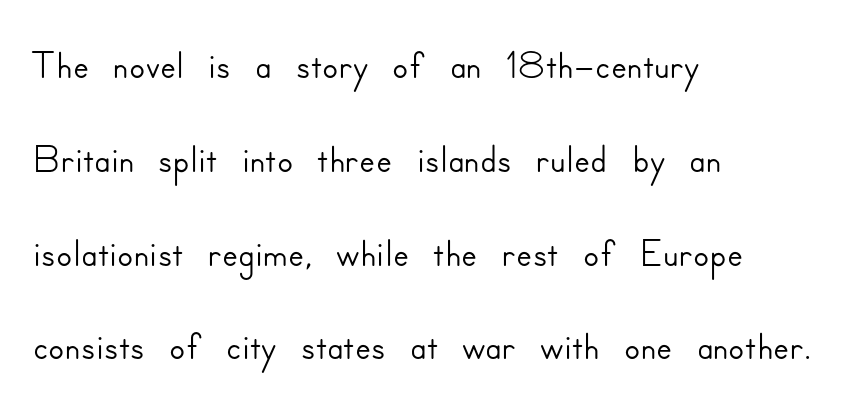
Baseline-to-baseline distance is the conventional proportion of letter height. Check under the words: just untouched page. Note the varied advance widths — an 'i' is clearly narrower than an 'm'. The letters stand upright; this is a roman face. Look at the tracking — it's just the regular setting, nothing added. Check where the strokes stop: nothing finishes them off — pure sans.
